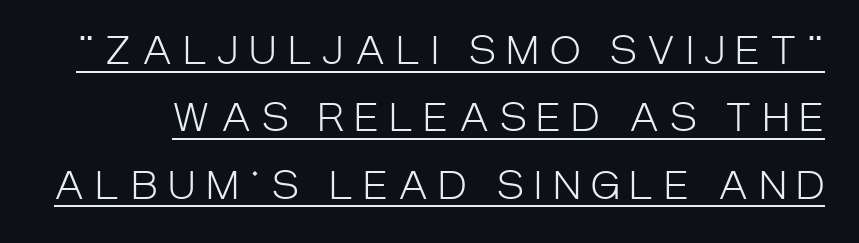
Q: Is the text bold? A: No.
Q: Is the text italic (slanted)? A: No, it is upright.
Q: Is the typeface a serif or a sans-serif typeface? A: Sans-serif.
Q: Is the text underlined? A: Yes.
Q: Is the spacing between letters normal or unusually wide? A: Unusually wide.
Q: Width (condensed, normal, or wide)? A: Condensed.
Q: Stroke contrast? A: Low.
Q: x-height? A: Large.
Q: Monospaced? A: No.
